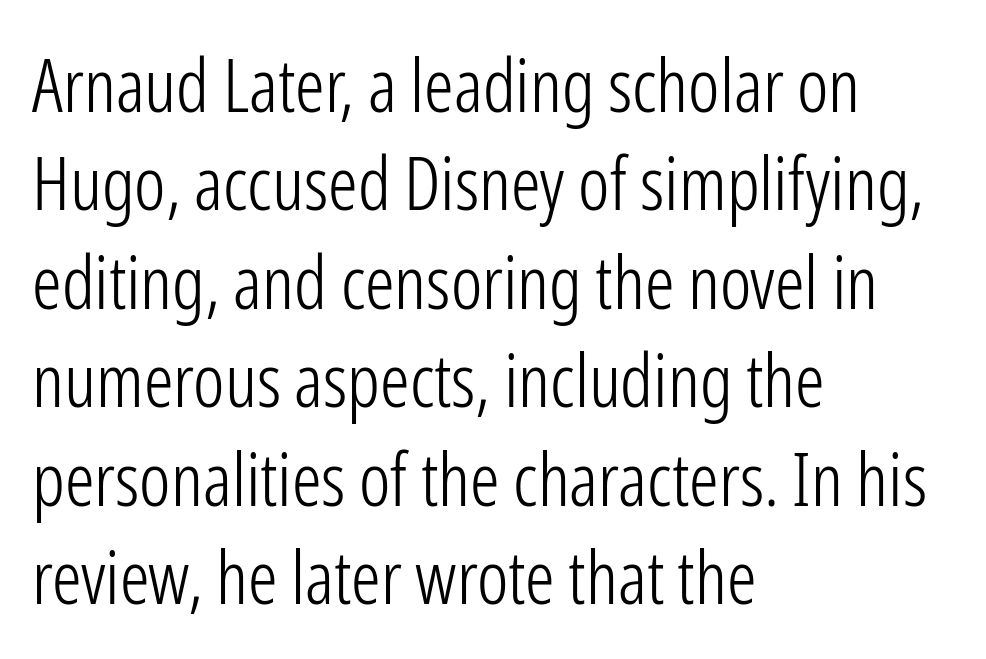
A typesetter would call this leading conventional body-copy spacing. The face looks like a standard text weight, possibly lighter. Nothing unusual about the tracking: characters are spaced as the font intends. Honestly, there is no underline to notice here at all. The type sits square on the baseline with zero lean.
